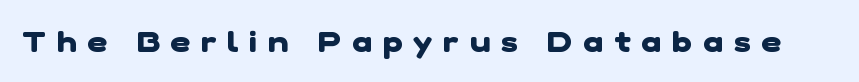
Q: Is the text bold? A: Yes.
Q: Is the typeface a serif or a sans-serif typeface? A: Sans-serif.
Q: Is the text underlined? A: No.
Q: Is the spacing between letters normal or unusually wide? A: Unusually wide.
Q: Width (condensed, normal, or wide)? A: Normal.
Q: Stroke contrast? A: Low.
Q: x-height? A: Medium.
Q: Monospaced? A: No.
